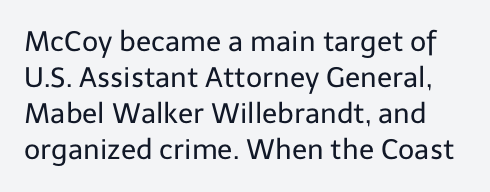
The image shows 28 px regular-weight sans-serif type, upright; set normal line spacing (1.29x), normal letter spacing, not underlined; low stroke contrast and a medium x-height.
